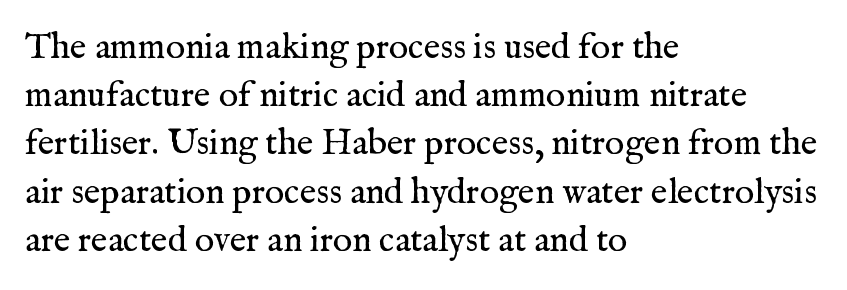
The image shows 36 px regular-weight serif type, upright; set left-aligned, normal line spacing (1.34x), normal letter spacing, not underlined; medium stroke contrast and a medium x-height.
